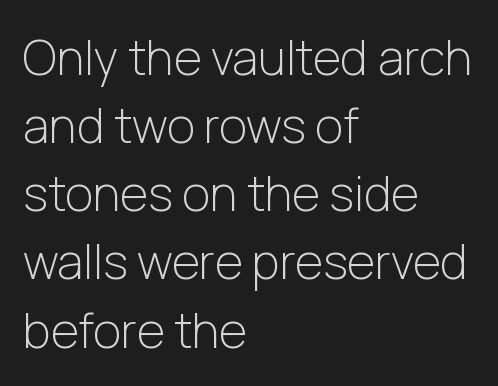
The passage is arranged the way most books set body copy — flush left. Decoration check: the copy has no underline. The axis of the letterforms is exactly vertical. The characters are drawn with everyday or finer stroke widths. The designer went with a sans here, leaving each stem footless.
